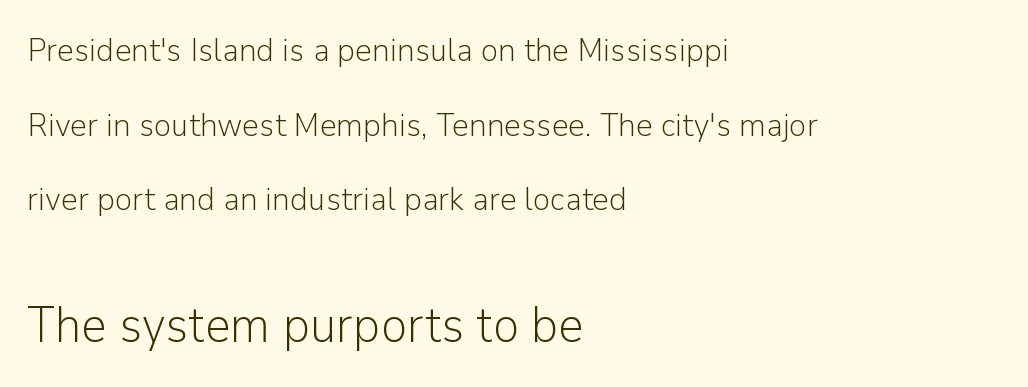
Posture: vertical. On a weight scale, this lands at 450 or below. Nope, no serifs anywhere on these letters. Is the block centered? No — it sits flush against the left margin. The passage shown begins with its smaller block and ends with its larger one. Baseline-to-baseline distance is far greater than the letter height.
